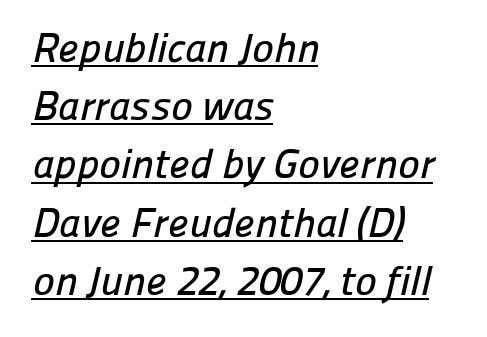
The image shows 41 px sans-serif type; set left-aligned, normal line spacing (1.42x), normal letter spacing, underlined; low stroke contrast and a medium x-height.
